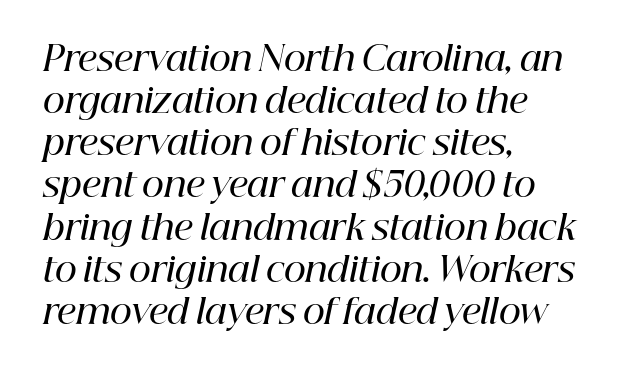
{"serif": "yes", "italic": "yes", "lean": "right", "slant_degrees": 12, "bold": "semi", "weight": "semibold", "width": "normal", "stroke_contrast": "high", "x_height": "medium", "monospaced": "no", "underline": "no", "align": "left", "line_spacing_ratio": 1.24, "letter_spacing": "normal", "letter_spacing_em": 0.0, "glyph_px": 34}
